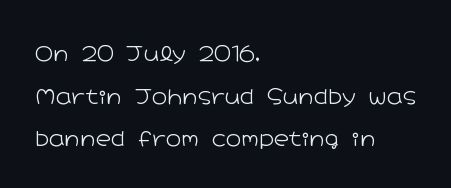
The image shows 21 px text type, upright; set left-aligned, loose line spacing (2.03x), normal letter spacing, not underlined.
